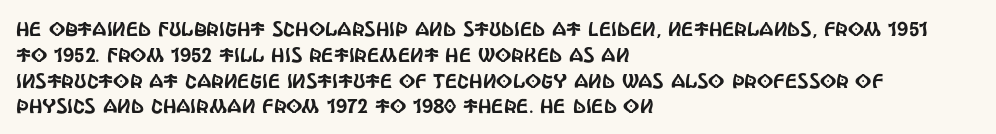
{"italic": "no", "underline": "no", "align": "left", "line_spacing": "normal", "line_spacing_ratio": 1.29, "letter_spacing": "normal", "letter_spacing_em": 0.0, "glyph_px": 20}
